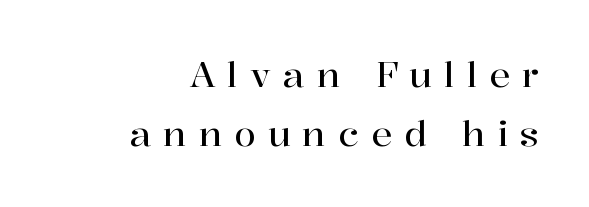
Teacher's note: observe the even right margin — that is flush-right alignment. Italic: no, the glyphs are upright roman. Character widths vary here, with narrow letters taking less room than wide ones. The face used here is seriffed, in the tradition of book romans. This rendering widens character spacing well past its baseline value.
